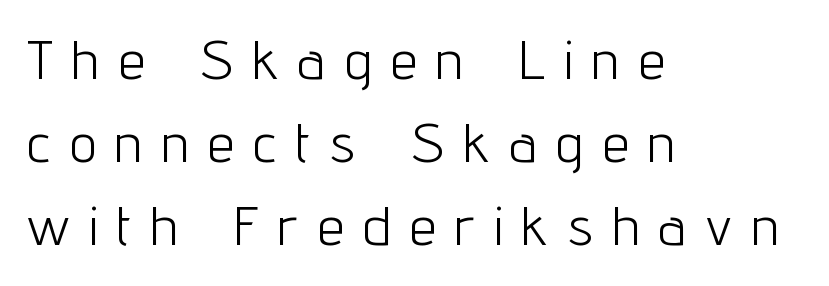
Grotesque or geometric, the face here clearly has no serifs. These lines sit exactly where default settings would place them. This sample uses an upright cut, with every glyph sitting square on the baseline. The horizontal fit of the characters is loose and conspicuously gappy. Stroke mass is kept to a normal reading level or below. The space directly below the letters is spotless.
